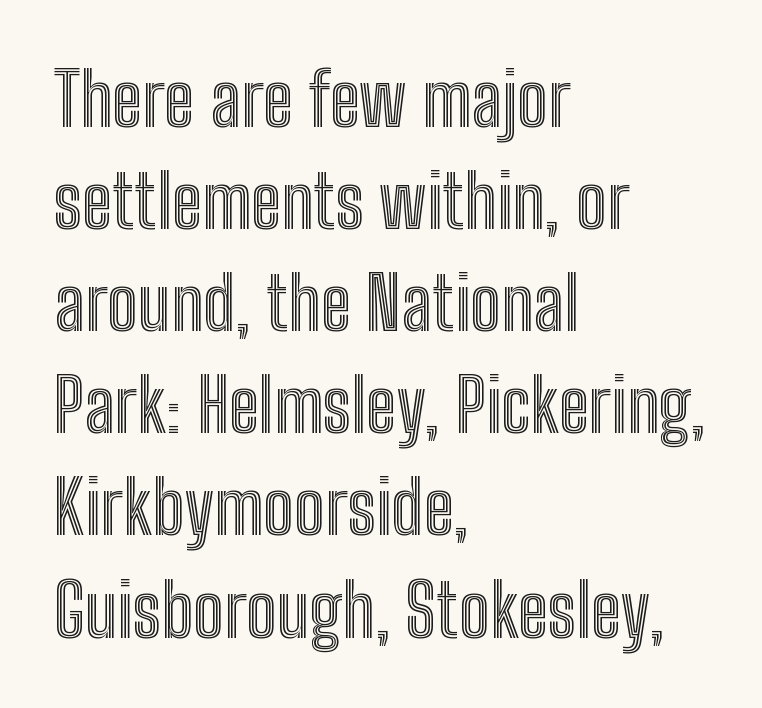
Compared with typical paragraphs, the rows here are spaced about the same. This sample has the flowing, uneven cadence of proportional lettering. Notice how the passage keeps a crisp vertical edge on the left only. Nope, not italic — everything's standing straight.
